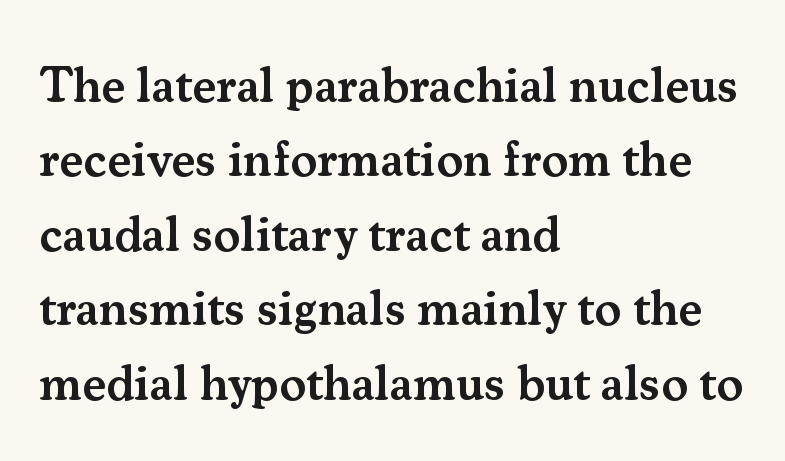
The image shows 50 px semibold serif type, upright; set left-aligned, normal line spacing (1.49x), normal letter spacing, not underlined; medium stroke contrast and a small x-height.
